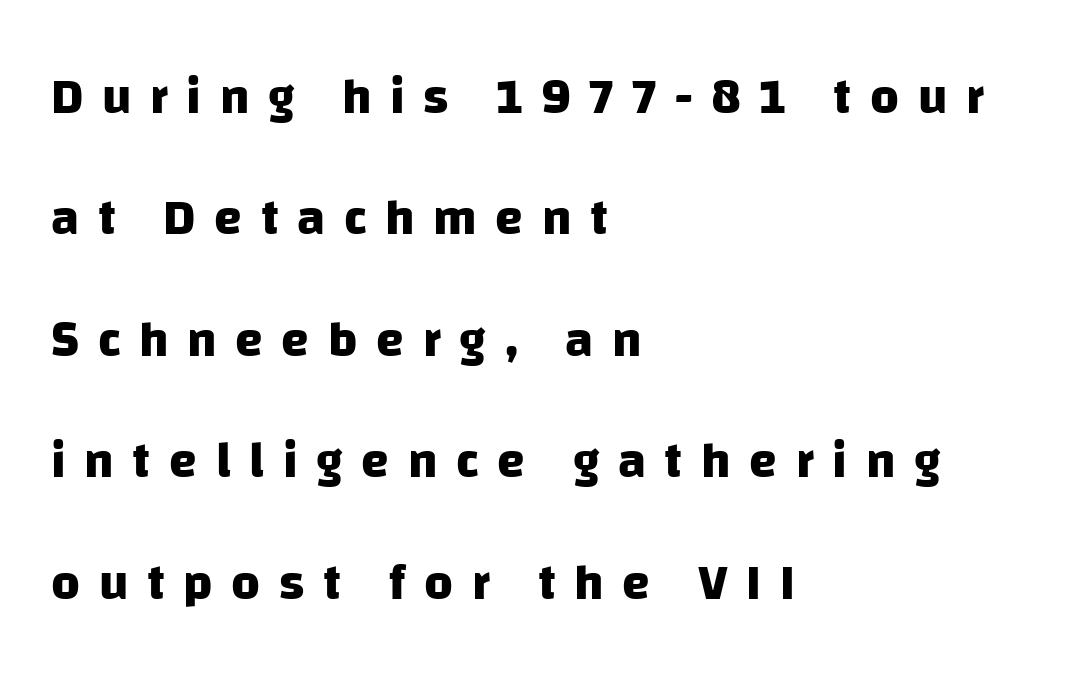
The text block is weighted toward the left margin, trailing off unevenly rightward. In terms of leading, this rendering errs on the spacious side. The face used here is a sans, in the tradition of grotesques and geometrics. Descenders are the only things crossing below the line.
